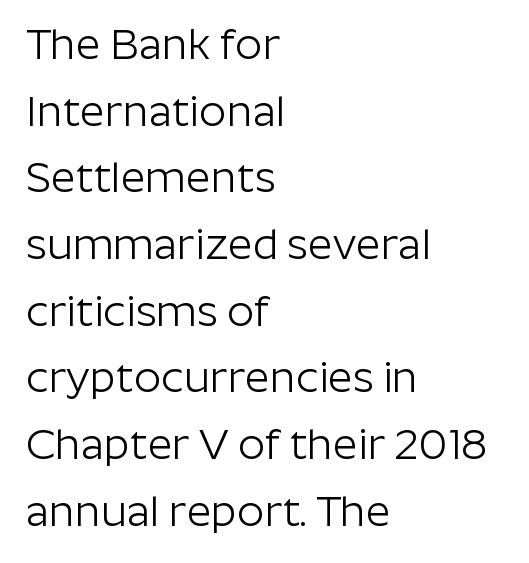
{"serif": "no", "italic": "no", "bold": "no", "weight": "light", "width": "normal", "stroke_contrast": "low", "x_height": "medium", "monospaced": "no", "underline": "no", "align": "left", "line_spacing": "normal", "line_spacing_ratio": 1.55, "letter_spacing": "normal", "letter_spacing_em": 0.0, "glyph_px": 43}
